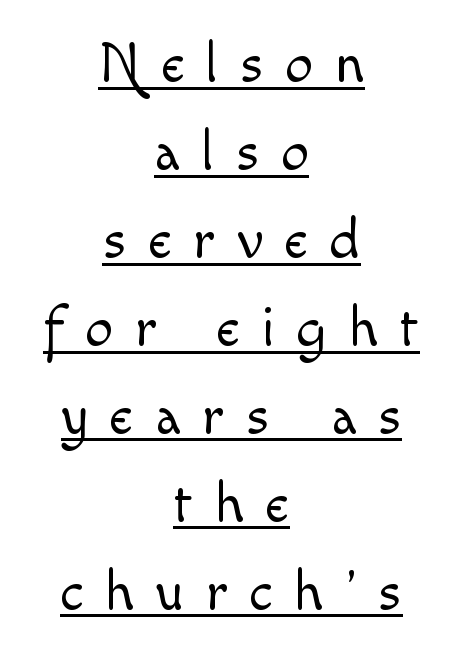
Q: Is the text bold? A: No.
Q: Is the text italic (slanted)? A: No, it is upright.
Q: Is the text underlined? A: Yes.
Q: How is the paragraph aligned? A: Centered.
Q: Is the spacing between letters normal or unusually wide? A: Unusually wide.
Q: Is the spacing between lines tight, normal or loose? A: Normal.
Q: Width (condensed, normal, or wide)? A: Normal.
Q: x-height? A: Small.
Q: Monospaced? A: No.
